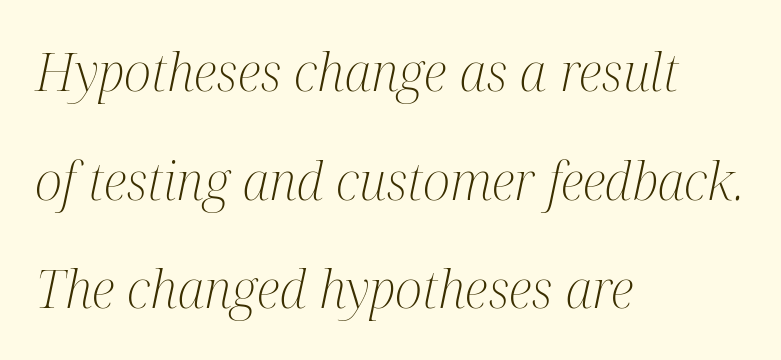
Each row of text sits above clean, open space. Note the varied advance widths — an 'i' is clearly narrower than an 'm'. A typesetter would mark this as italic. Students, note that the glyphs here touch the page at normal intervals. Rows of type keep a wide berth in the vertical direction.
